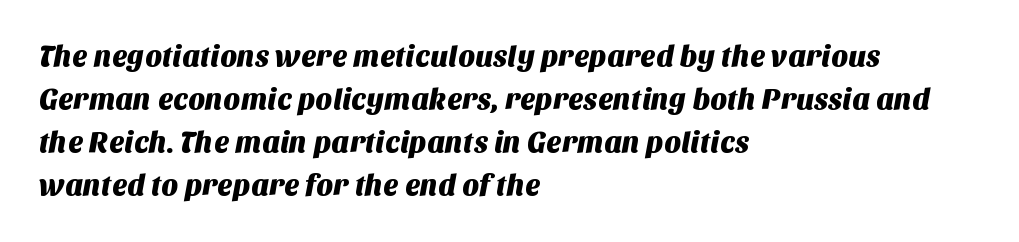
The image shows 29 px sans-serif type; set left-aligned, normal line spacing (1.48x), normal letter spacing, not underlined; medium stroke contrast and a large x-height.
